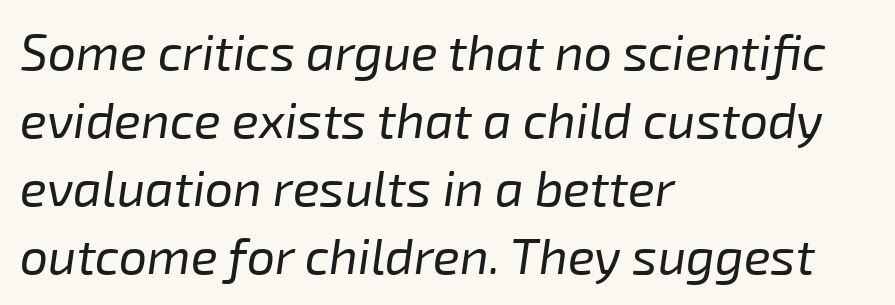
Q: Is the text bold? A: No.
Q: Is the text italic (slanted)? A: Yes, it leans right by about 8 degrees.
Q: Is the text underlined? A: No.
Q: How is the paragraph aligned? A: Left-aligned.
Q: Is the spacing between letters normal or unusually wide? A: Normal.
Q: Is the spacing between lines tight, normal or loose? A: Normal.
Q: Width (condensed, normal, or wide)? A: Normal.
Q: Stroke contrast? A: Low.
Q: x-height? A: Medium.
Q: Monospaced? A: No.
